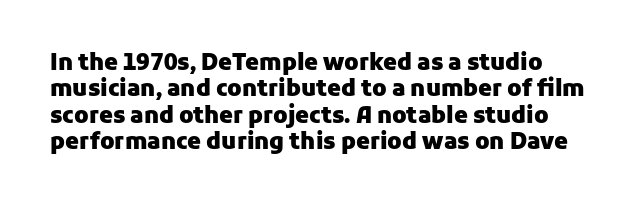
The image shows 22 px bold type, upright; set line spacing 1.2x, normal letter spacing, not underlined.
